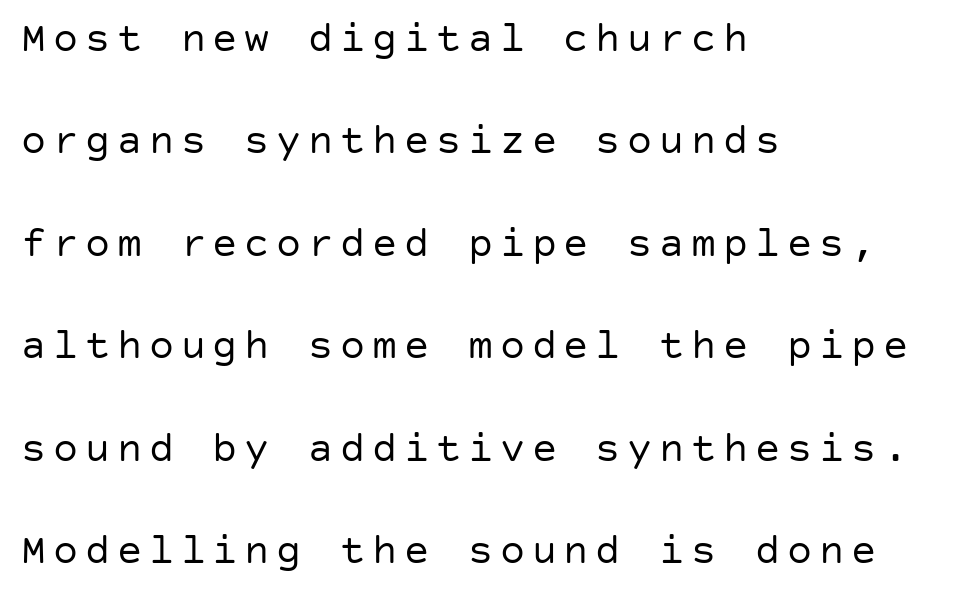
Q: Is the text bold? A: No.
Q: Is the text italic (slanted)? A: No, it is upright.
Q: Is the typeface a serif or a sans-serif typeface? A: Sans-serif.
Q: Is the text underlined? A: No.
Q: How is the paragraph aligned? A: Left-aligned.
Q: Is the spacing between lines tight, normal or loose? A: Loose.
Q: Width (condensed, normal, or wide)? A: Normal.
Q: Stroke contrast? A: Low.
Q: x-height? A: Large.
